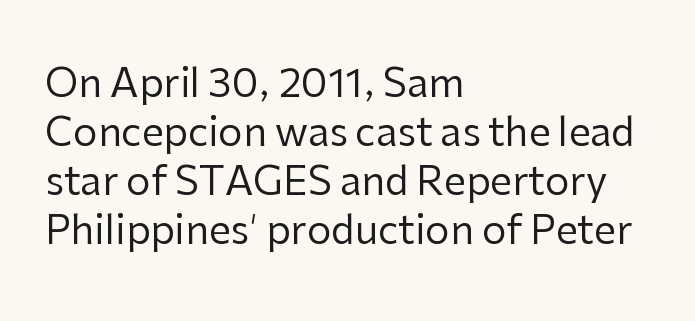
{"serif": "no", "italic": "no", "bold": "no", "weight": "regular", "width": "normal", "stroke_contrast": "low", "x_height": "medium", "monospaced": "no", "underline": "no", "align": "left", "line_spacing": "normal", "line_spacing_ratio": 1.26, "letter_spacing": "normal", "letter_spacing_em": 0.0, "glyph_px": 39}
